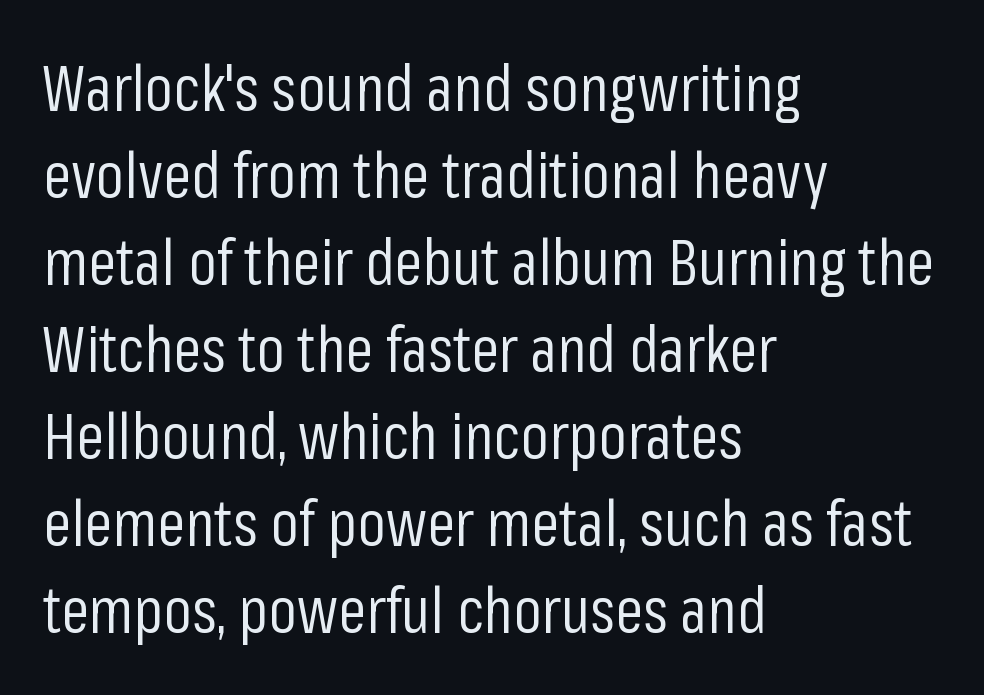
{"serif": "no", "italic": "no", "bold": "no", "weight": "regular", "width": "condensed", "stroke_contrast": "low", "x_height": "medium", "monospaced": "no", "underline": "no", "align": "left", "line_spacing": "normal", "line_spacing_ratio": 1.38, "letter_spacing": "normal", "letter_spacing_em": 0.0, "glyph_px": 63}
